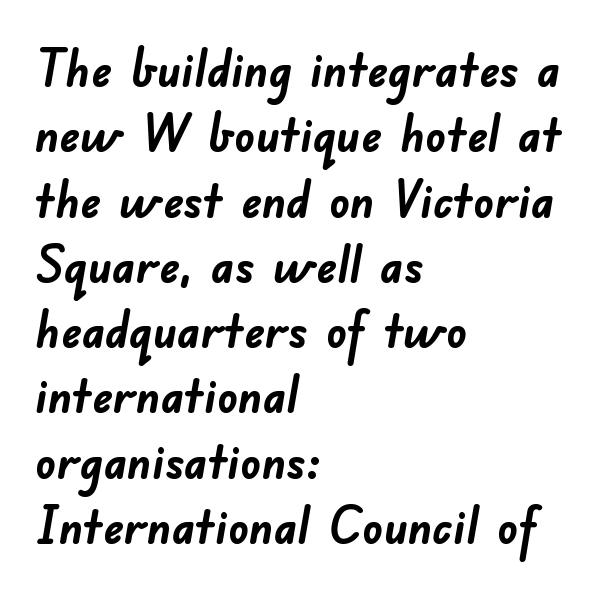
The letters sit at their default tracking, neither squeezed nor spread. The strokes are fattened all the way to bold. These lines are rendered in a variable-pitch font. Underlining? Definitely not there. The characters display no serif detailing; their extremities are plain.
